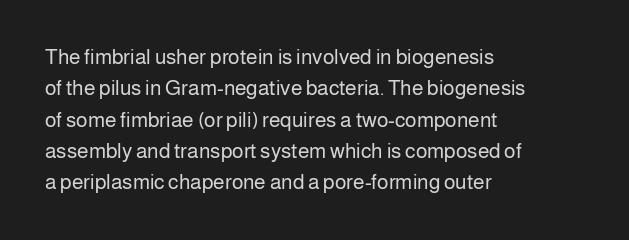
The image shows 21 px text type, upright; set left-aligned, normal line spacing (1.49x), normal letter spacing, not underlined.
